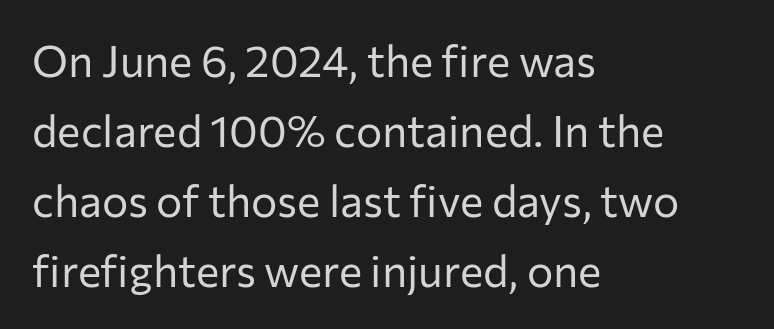
Q: Is the text bold? A: No.
Q: Is the text italic (slanted)? A: No, it is upright.
Q: Is the typeface a serif or a sans-serif typeface? A: Sans-serif.
Q: Is the text underlined? A: No.
Q: How is the paragraph aligned? A: Left-aligned.
Q: Is the spacing between letters normal or unusually wide? A: Normal.
Q: Is the spacing between lines tight, normal or loose? A: Normal.
Q: Width (condensed, normal, or wide)? A: Normal.
Q: Stroke contrast? A: Low.
Q: x-height? A: Medium.
Q: Monospaced? A: No.
